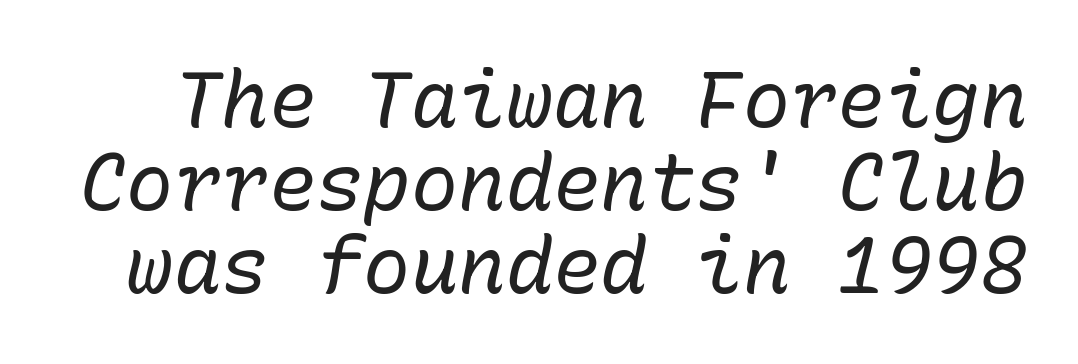
Q: Is the text bold? A: No.
Q: Is the text italic (slanted)? A: Yes, it leans right by about 10 degrees.
Q: Is the text underlined? A: No.
Q: Is the spacing between letters normal or unusually wide? A: Normal.
Q: Is the spacing between lines tight, normal or loose? A: Tight.
Q: Width (condensed, normal, or wide)? A: Normal.
Q: Stroke contrast? A: Low.
Q: x-height? A: Medium.
Q: Monospaced? A: Yes.
